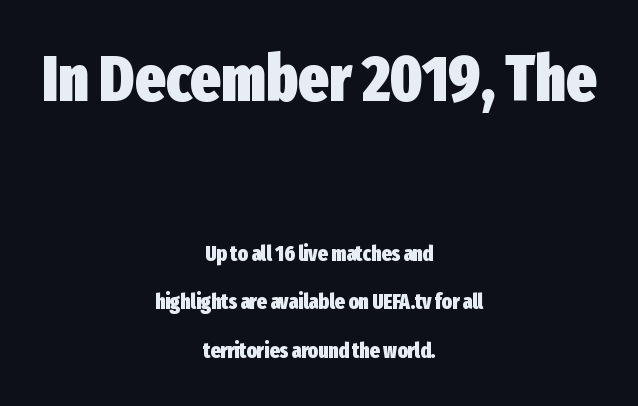
The more generous point size was reserved for the upper chunk. A typesetter would call this proportional, since set widths differ per character. Anything drawn beneath the words? Only blank space. Strong, thick strokes mark this as bold type.
